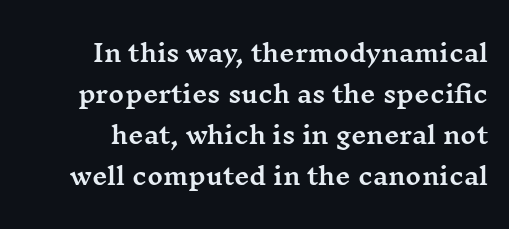
The image shows 24 px text type, upright; set right-aligned, line spacing 1.71x, normal letter spacing, not underlined.
